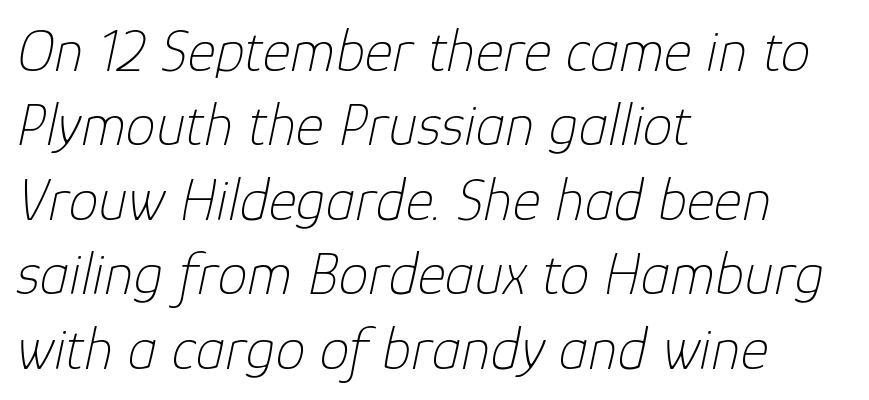
The passage shown is not bold in any degree. This sample uses an oblique cut, with every glyph tilted off the vertical. The strip under each line holds only bare page. Letter spacing: default. Compared with a centered layout, this one pins lines to the left instead. Here the designer chose a conventional face with non-uniform glyph widths.
